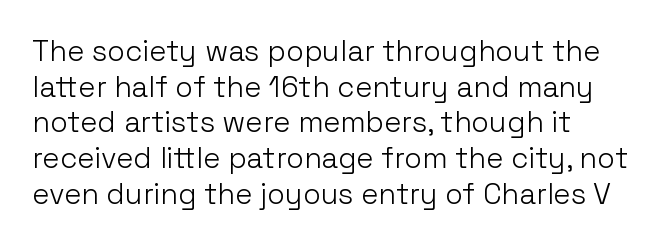
It's the straight-up-and-down kind of type. Lines of text with bare space underneath. Horizontal alignment here is leftward, the default for most running prose. Each letter keeps its own natural width here, so spacing adapts to shape. No feet cap the strokes, marking this as sans-serif type. The typesetting does not lean heavy: it is not bold.
